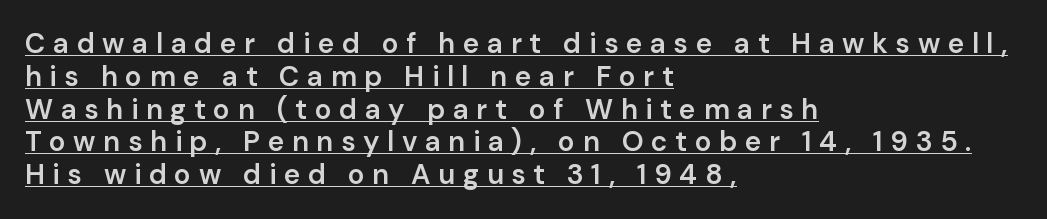
Honestly, the underline is the first thing you notice here. Character widths vary here, with narrow letters taking less room than wide ones. Tracking value appears strongly positive — letters spread wide. Horizontal alignment here is leftward, the default for most running prose. Nope, no serifs anywhere on these letters. These lines carry some extra weight — a demibold, not a full bold.
